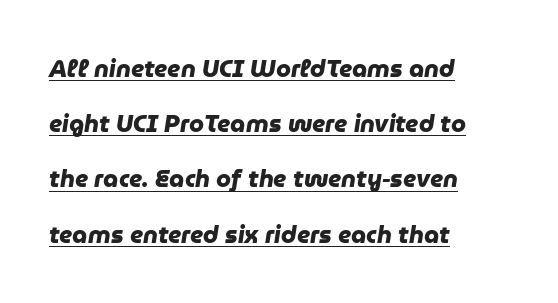
Is the letter spacing exaggerated? No — it looks like the ordinary default. The ragged edge is on the right, which tells us the setting is flush left. Summary of weight: heavy, a full bold. A baseline rule has been typeset under these characters.
